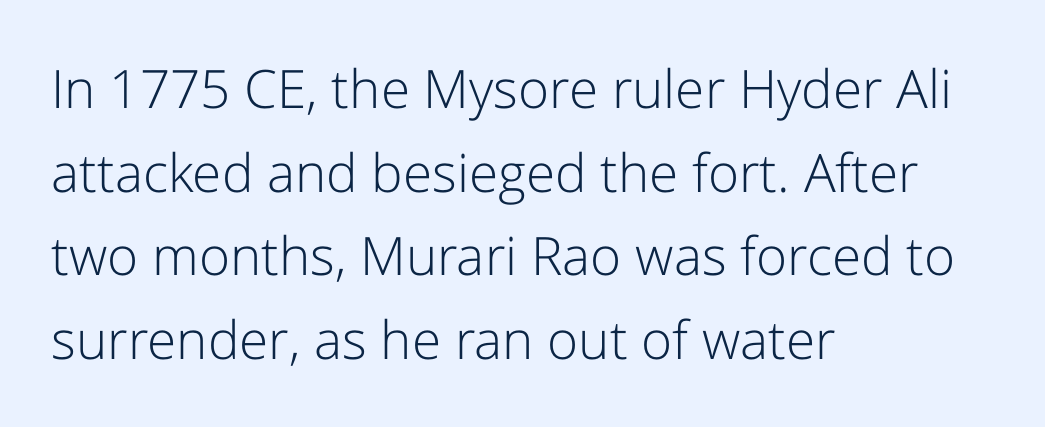
The image shows 53 px light sans-serif type, upright; set left-aligned, normal line spacing (1.58x), normal letter spacing, not underlined; low stroke contrast and a medium x-height.
